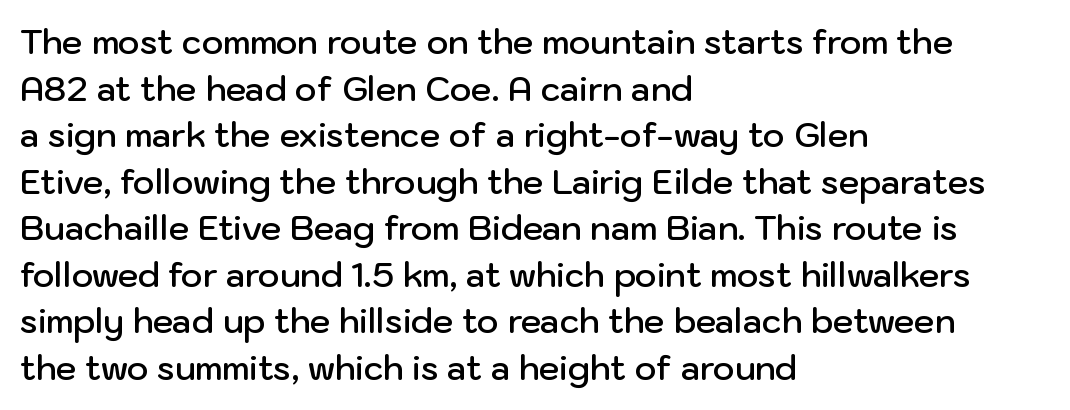
Q: Is the text bold? A: Semi-bold.
Q: Is the text italic (slanted)? A: No, it is upright.
Q: Is the typeface a serif or a sans-serif typeface? A: Sans-serif.
Q: Is the text underlined? A: No.
Q: How is the paragraph aligned? A: Left-aligned.
Q: Is the spacing between letters normal or unusually wide? A: Normal.
Q: Is the spacing between lines tight, normal or loose? A: Normal.
Q: Width (condensed, normal, or wide)? A: Normal.
Q: Stroke contrast? A: Low.
Q: x-height? A: Medium.
Q: Monospaced? A: No.
